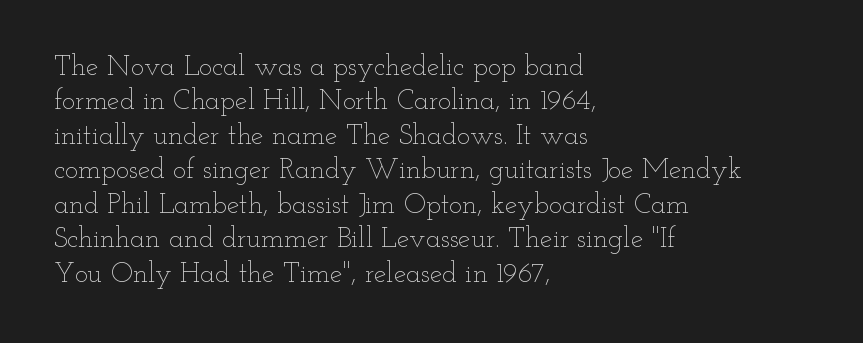
The strokes carry an ordinary text weight at most. Beneath every word, the page is bare. Do the characters align in a grid? No, the font is proportional. Does the lettering tilt? It doesn't — this is upright. No extra tracking has been applied to these lines.
